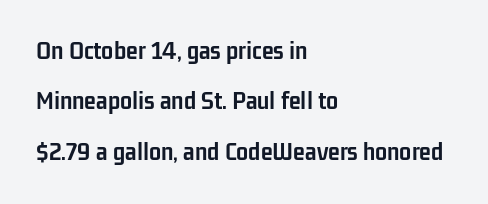
Q: Is the text bold? A: Yes.
Q: Is the text italic (slanted)? A: No, it is upright.
Q: Is the text underlined? A: No.
Q: How is the paragraph aligned? A: Left-aligned.
Q: Is the spacing between letters normal or unusually wide? A: Normal.
